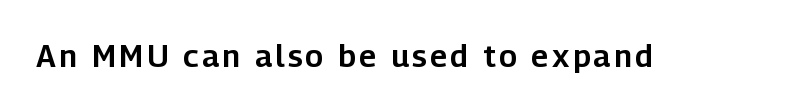
Do the characters align in a grid? No, the font is proportional. The baseline area is clear. The lettering holds an erect, upright posture throughout. Look at the bottom of the vertical strokes: they stop flat, with no serifs.
